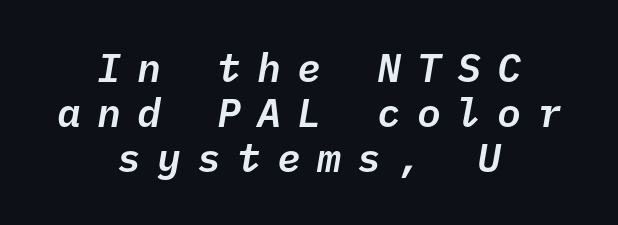
Q: Is the text italic (slanted)? A: Yes, it leans right by about 10 degrees.
Q: Is the text underlined? A: No.
Q: How is the paragraph aligned? A: Centered.
Q: Is the spacing between letters normal or unusually wide? A: Unusually wide.
Q: Is the spacing between lines tight, normal or loose? A: Tight.
Q: Width (condensed, normal, or wide)? A: Normal.
Q: Stroke contrast? A: Low.
Q: x-height? A: Medium.
Q: Monospaced? A: Yes.
